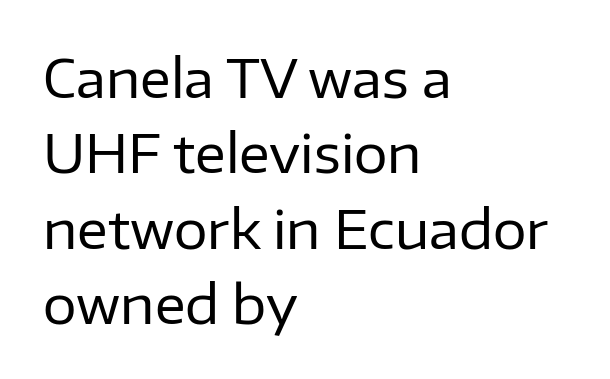
Is this a fixed-width face? No — the glyphs have proportional, varying widths. A typesetter would call this zero additional tracking. Nothing sits at the stroke ends, so this counts as sans-serif. The leading is moderate, giving the passage an even texture.
